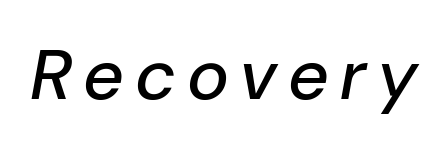
The rendering uses natural spacing where letterforms have individual widths. Slant detected: the letters are inclined. Anything drawn beneath the words? Only blank space.
